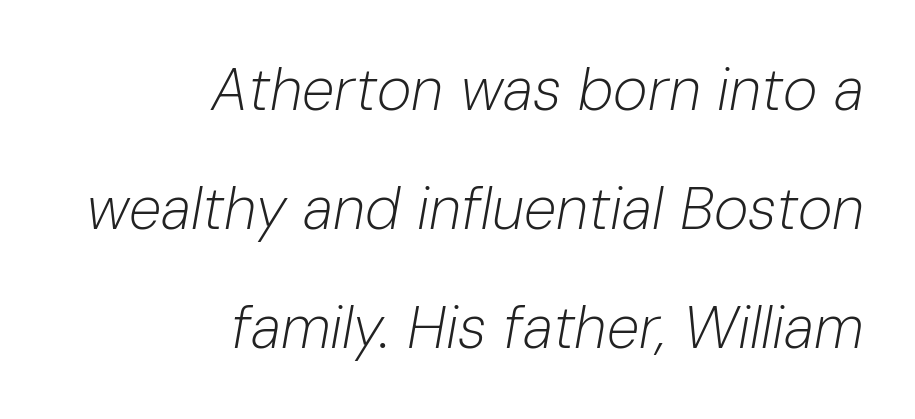
{"italic": "yes", "lean": "right", "slant_degrees": 10, "bold": "no", "weight": "light", "width": "normal", "stroke_contrast": "low", "x_height": "medium", "monospaced": "no", "underline": "no", "align": "right", "line_spacing": "loose", "line_spacing_ratio": 2.02, "letter_spacing": "normal", "letter_spacing_em": 0.0, "glyph_px": 59}
